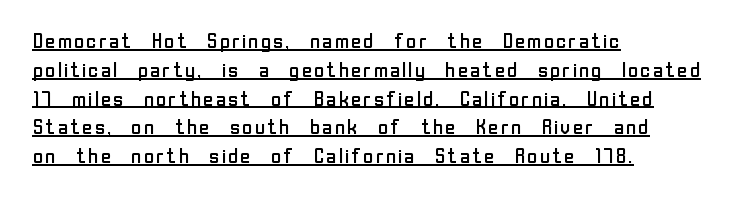
In designer terms, the underline attribute is active on this setting. Is the type heavy? It reads as light-to-regular instead. Vertically, the passage feels balanced, rows spaced as you'd expect. Is there any slant? The stems are plumb. The gaps between neighbouring characters are ordinary and unremarkable.
